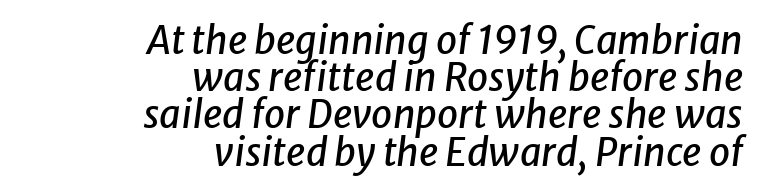
You could not count columns in this text — the font is proportionally spaced. Line endings align vertically; line beginnings do not. The lines are packed closely together with very little leading. Decoration check: the copy has no underline.
